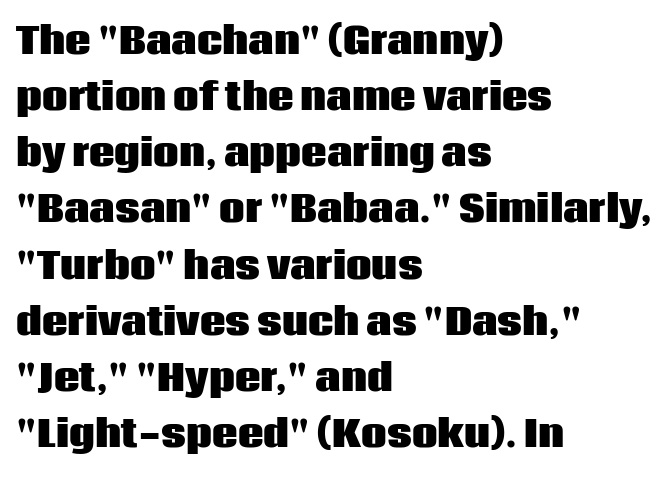
Q: Is the text bold? A: Yes.
Q: Is the text italic (slanted)? A: No, it is upright.
Q: Is the typeface a serif or a sans-serif typeface? A: Sans-serif.
Q: Is the text underlined? A: No.
Q: How is the paragraph aligned? A: Left-aligned.
Q: Is the spacing between letters normal or unusually wide? A: Normal.
Q: Is the spacing between lines tight, normal or loose? A: Normal.
Q: Width (condensed, normal, or wide)? A: Normal.
Q: Stroke contrast? A: Low.
Q: x-height? A: Large.
Q: Monospaced? A: No.
